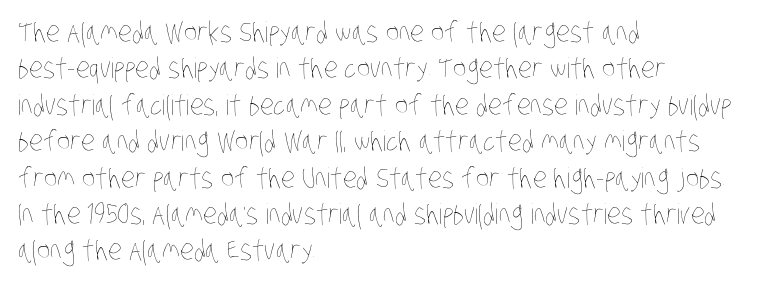
The image shows 28 px thin, condensed type; set left-aligned, normal line spacing (1.3x), normal letter spacing, not underlined; low stroke contrast and a large x-height.
